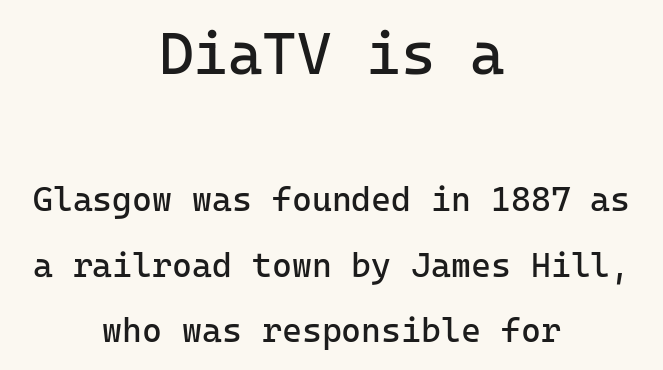
Weight class: somewhere from thin through regular. Posture: upright roman. The lines are quadded center. The space between consecutive lines is lavish. A typesetter would call this monospace, since all characters share one set width.
